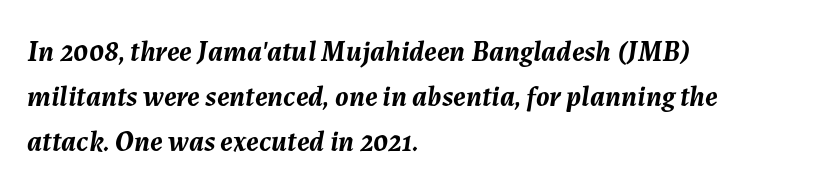
The space directly below the letters is spotless. The rag falls on the right side of this text block. Nobody touched the tracking dial on this one. This block has exactly the height ordinary leading produces.
